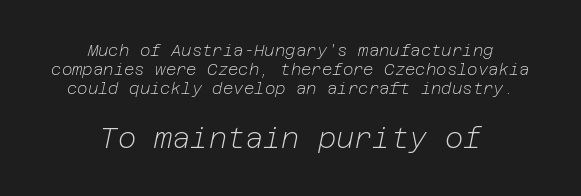
Q: Is the text bold? A: No.
Q: Is the text italic (slanted)? A: Yes, it leans right by about 12 degrees.
Q: Is the text underlined? A: No.
Q: How is the paragraph aligned? A: Centered.
Q: Is the spacing between letters normal or unusually wide? A: Normal.
Q: Which block of text is set in a larger size, the first (top) or the second (bottom)? A: The second (bottom) one.
Q: Width (condensed, normal, or wide)? A: Normal.
Q: Stroke contrast? A: Low.
Q: x-height? A: Medium.
